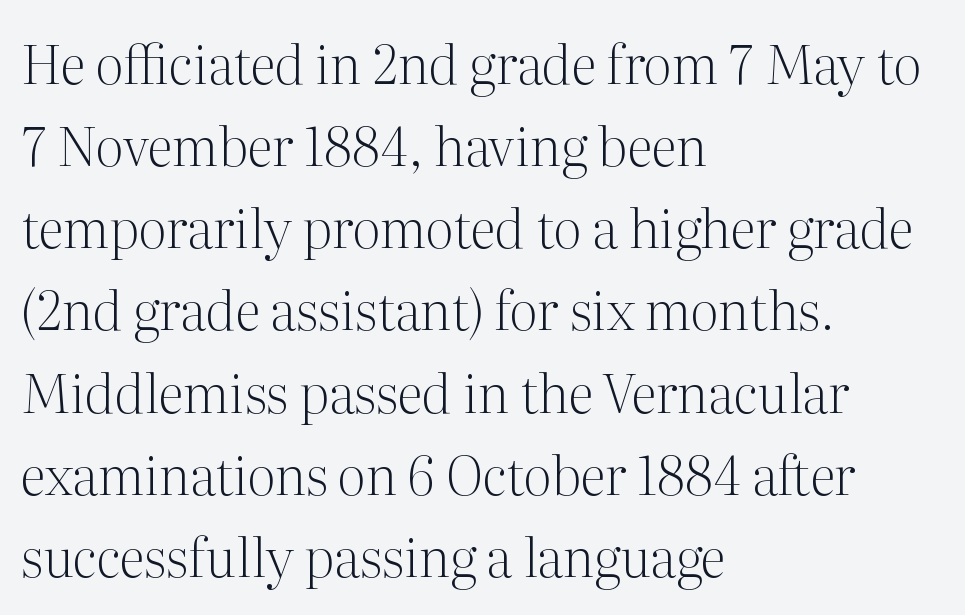
The image shows 53 px light serif type, upright; set left-aligned, normal line spacing (1.55x), normal letter spacing, not underlined; medium stroke contrast and a medium x-height.
